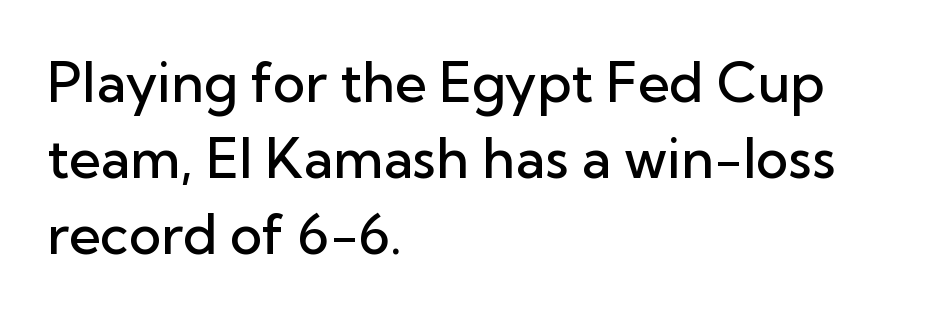
The lettering stays uniformly vertical, giving the passage a roman look. Notice how the passage keeps a crisp vertical edge on the left only. Default kerning and tracking; the words read as compact shapes. The passage shown stacks its lines at a standard gap. Note the varied advance widths — an 'i' is clearly narrower than an 'm'. Descenders hang freely into open space.
